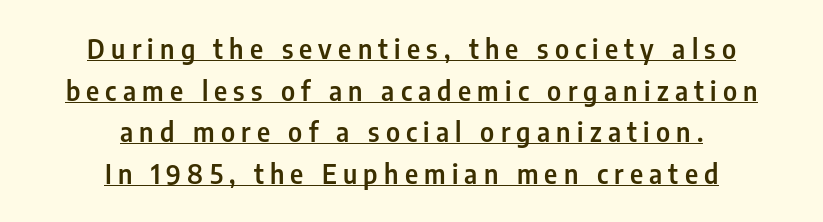
{"italic": "no", "underline": "yes", "align": "center", "line_spacing": "normal", "line_spacing_ratio": 1.6, "letter_spacing": "wide", "letter_spacing_em": 0.24, "glyph_px": 26}
